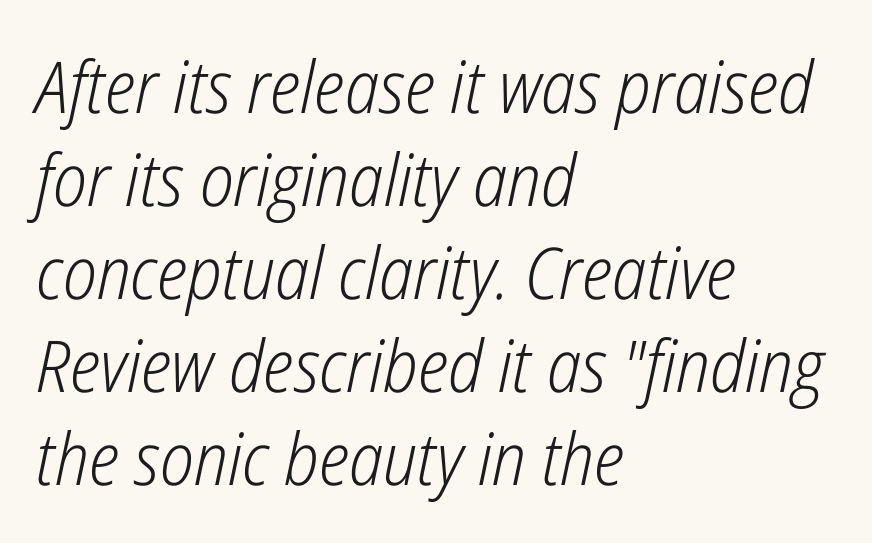
The image shows 72 px light, condensed type, italic (leaning right); set left-aligned, normal line spacing (1.29x), normal letter spacing, not underlined; low stroke contrast and a medium x-height.
